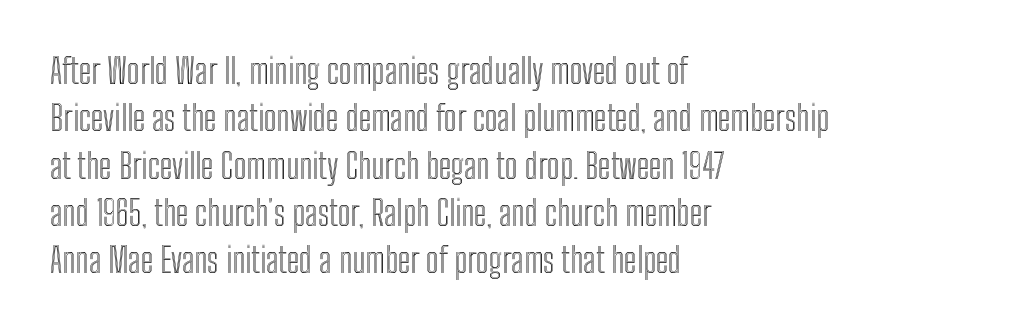
The image shows 34 px condensed type, upright; set left-aligned, normal line spacing (1.39x), normal letter spacing, not underlined; a medium x-height.
